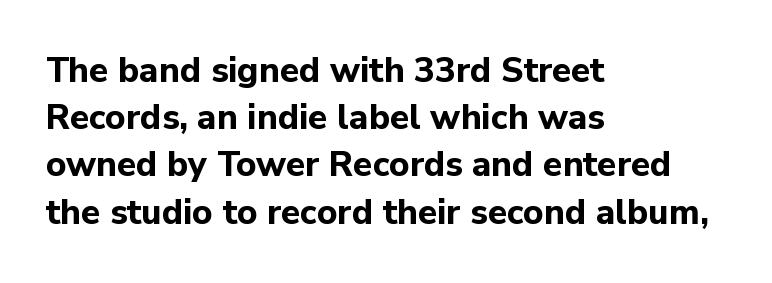
The image shows 35 px bold sans-serif type, upright; set left-aligned, normal line spacing (1.35x), normal letter spacing, not underlined; low stroke contrast and a medium x-height.
